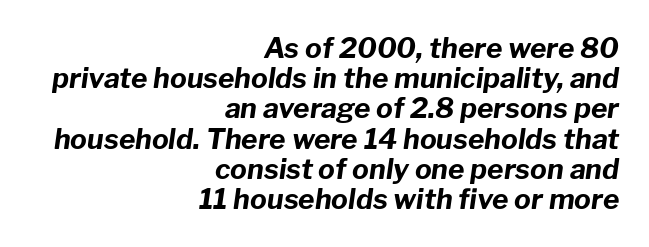
Tracking here is standard; glyphs follow each other at the usual distance. Looks like regular typesetting: each glyph gets only the width it needs. This sample is right-justified, so line beginnings fall wherever the words allow. In terms of leading, this rendering errs on the cramped side.
